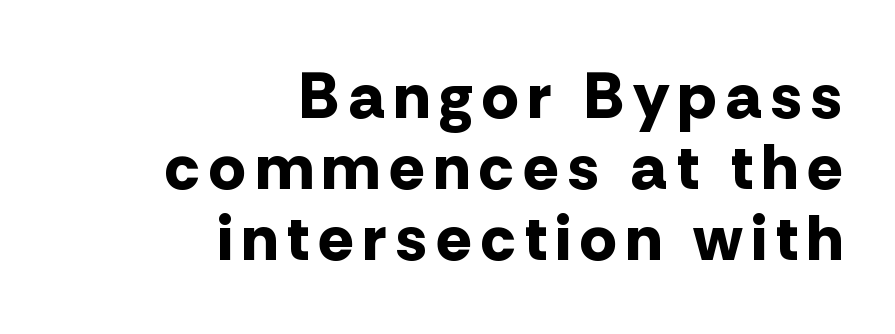
Q: Is the text bold? A: Yes.
Q: Is the text italic (slanted)? A: No, it is upright.
Q: Is the typeface a serif or a sans-serif typeface? A: Sans-serif.
Q: Is the text underlined? A: No.
Q: How is the paragraph aligned? A: Right-aligned.
Q: Is the spacing between lines tight, normal or loose? A: Tight.
Q: Width (condensed, normal, or wide)? A: Normal.
Q: Stroke contrast? A: Low.
Q: x-height? A: Medium.
Q: Monospaced? A: No.
